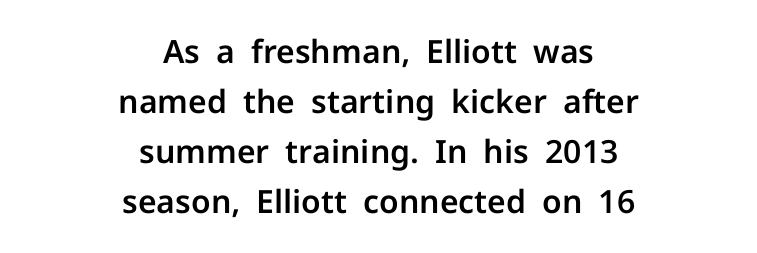
The image shows 32 px sans-serif type, upright; set centered, normal line spacing (1.56x), normal letter spacing, not underlined; low stroke contrast and a medium x-height.
